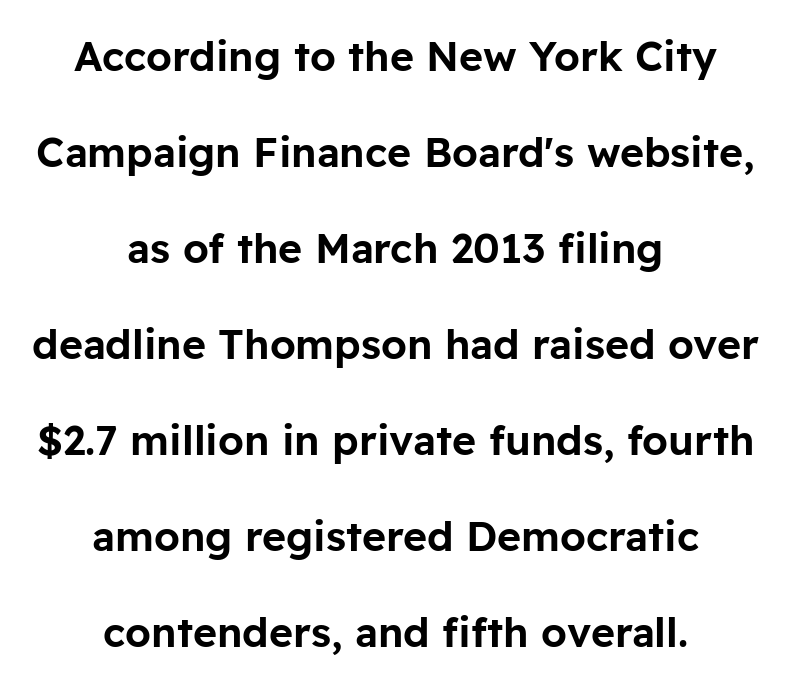
{"serif": "no", "italic": "no", "width": "normal", "stroke_contrast": "low", "x_height": "medium", "monospaced": "no", "underline": "no", "align": "center", "line_spacing": "loose", "line_spacing_ratio": 2.34, "letter_spacing": "normal", "letter_spacing_em": 0.0, "glyph_px": 41}
